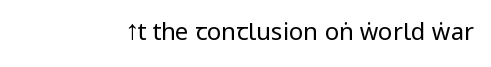
The image shows 24 px text type, upright; set normal letter spacing, not underlined.
